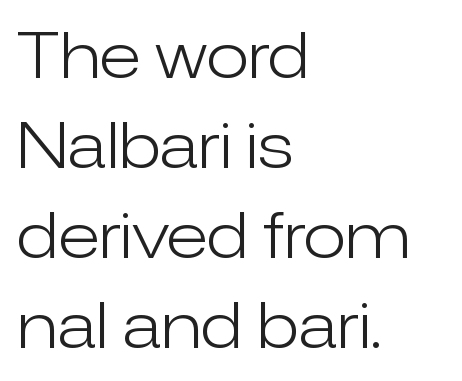
These glyphs show unthickened strokes, regular width or finer. Looks like regular typesetting: each glyph gets only the width it needs. The letters carry no serifs — their stems end cleanly without finishing strokes. Honestly, the row spacing looks completely unremarkable. Italic? Not at all — the glyphs are vertical. The paragraph shown leans on its left margin.
